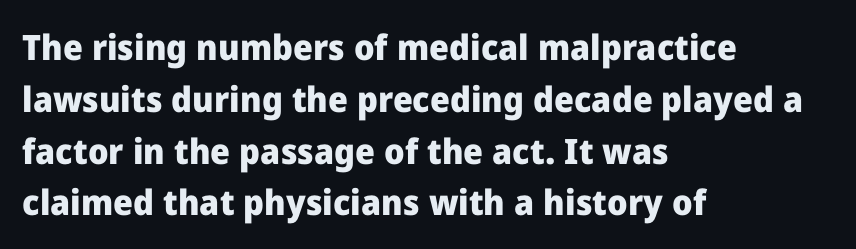
Q: Is the text bold? A: Yes.
Q: Is the text italic (slanted)? A: No, it is upright.
Q: Is the typeface a serif or a sans-serif typeface? A: Sans-serif.
Q: Is the text underlined? A: No.
Q: How is the paragraph aligned? A: Left-aligned.
Q: Is the spacing between letters normal or unusually wide? A: Normal.
Q: Is the spacing between lines tight, normal or loose? A: Normal.
Q: Width (condensed, normal, or wide)? A: Normal.
Q: Stroke contrast? A: Low.
Q: x-height? A: Medium.
Q: Monospaced? A: No.
